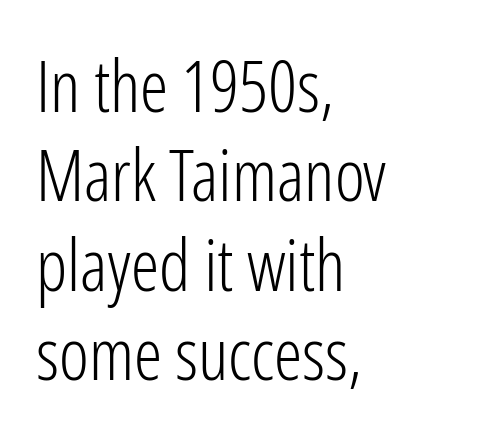
This sample has the flowing, uneven cadence of proportional lettering. Is the letter spacing exaggerated? No — it looks like the ordinary default. The font sits on the lighter half of the weight spectrum, regular included. The axis of the letterforms is exactly vertical.
